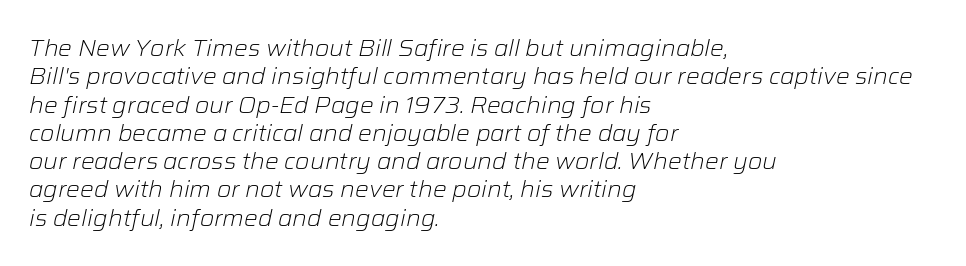
The image shows 23 px text type, italic (leaning right); set left-aligned, line spacing 1.23x, normal letter spacing, not underlined.
